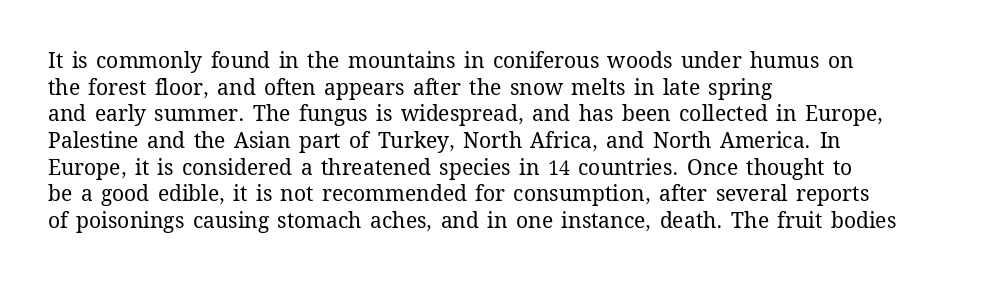
The image shows 21 px text type, upright; set left-aligned, normal line spacing (1.27x), normal letter spacing, not underlined.
